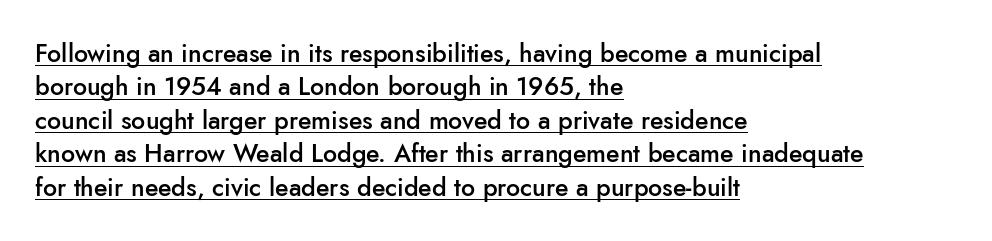
A roman cut, with each character standing at attention. Honestly, the row spacing looks completely unremarkable. The horizontal fit of the characters is conventional and even. The paragraph has a hard left edge and a soft right edge.
